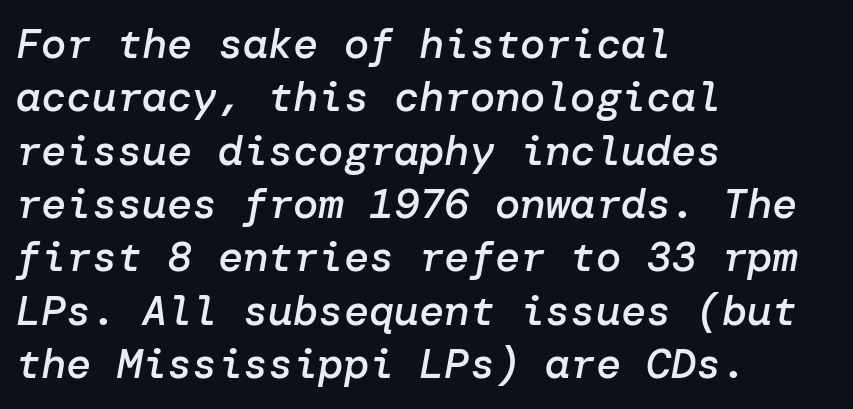
The image shows 42 px semibold type, italic (leaning right); set left-aligned, normal line spacing (1.27x), normal letter spacing, not underlined; low stroke contrast and a medium x-height.
